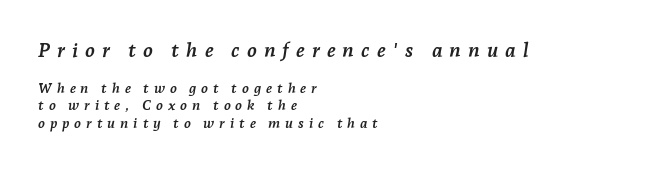
Q: Is the text bold? A: Yes.
Q: Is the text italic (slanted)? A: Yes, it leans right by about 7 degrees.
Q: Is the text underlined? A: No.
Q: How is the paragraph aligned? A: Left-aligned.
Q: Is the spacing between letters normal or unusually wide? A: Unusually wide.
Q: Which block of text is set in a larger size, the first (top) or the second (bottom)? A: The first (top) one.
